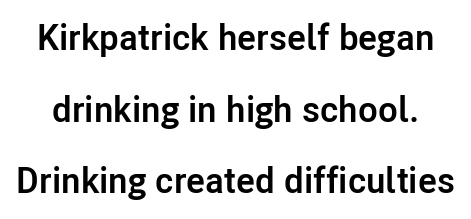
{"serif": "no", "italic": "no", "bold": "yes", "weight": "semibold", "width": "normal", "stroke_contrast": "low", "x_height": "medium", "monospaced": "no", "underline": "no", "line_spacing": "loose", "line_spacing_ratio": 1.99, "letter_spacing": "normal", "letter_spacing_em": 0.0, "glyph_px": 36}
